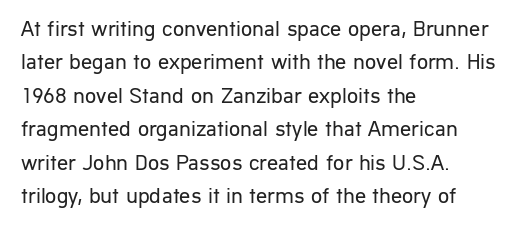
{"italic": "no", "bold": "no", "underline": "no", "align": "left", "line_spacing": "normal", "line_spacing_ratio": 1.52, "letter_spacing": "normal", "letter_spacing_em": 0.0, "glyph_px": 22}
